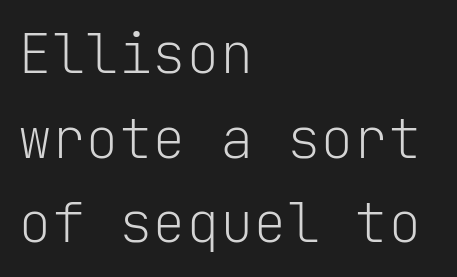
The image shows 56 px light sans-serif type, upright, monospaced; set left-aligned, normal line spacing (1.51x), normal letter spacing, not underlined; low stroke contrast and a medium x-height.
